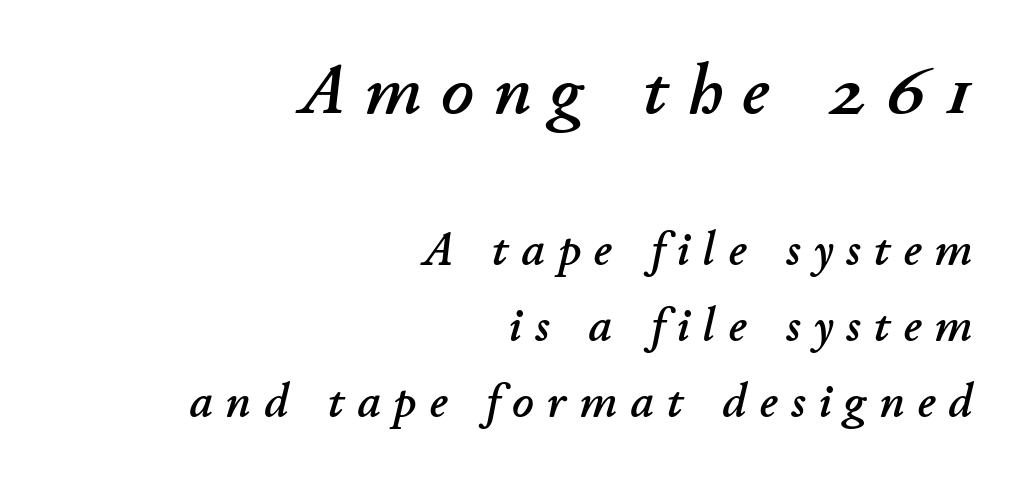
{"italic": "yes", "lean": "right", "slant_degrees": 11, "width": "normal", "stroke_contrast": "low", "x_height": "small", "monospaced": "no", "underline": "no", "align": "right", "line_spacing": "normal", "line_spacing_ratio": 1.62, "letter_spacing": "wide", "letter_spacing_em": 0.28, "larger_block": "first", "size_ratio": 1.51, "glyph_px": 71}
